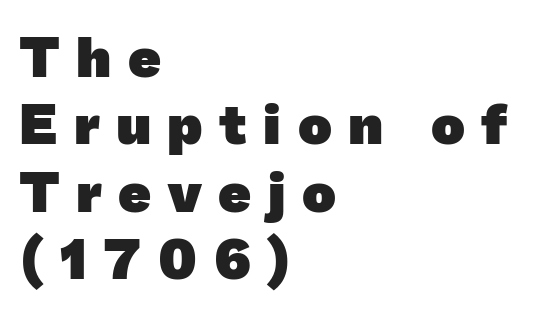
The image shows 57 px heavy sans-serif type; set left-aligned, line spacing 1.18x, unusually wide letter spacing (+0.29 em), not underlined; low stroke contrast and a medium x-height.
